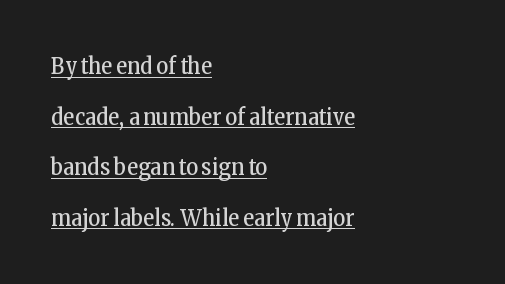
These lines stand farther apart than default settings would place them. Nope, not italic — everything's standing straight. Honestly, the letter spacing is just normal — you wouldn't notice it. Typeset ragged right — the left edge is the straight one.
